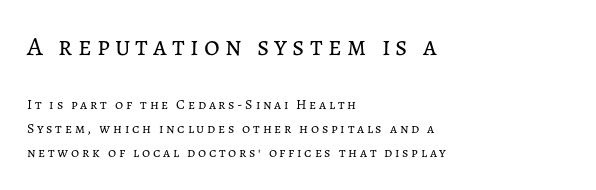
The image shows 27 px text type, upright; set left-aligned, normal line spacing (1.7x), not underlined; the first (top) block is 1.93x larger.
